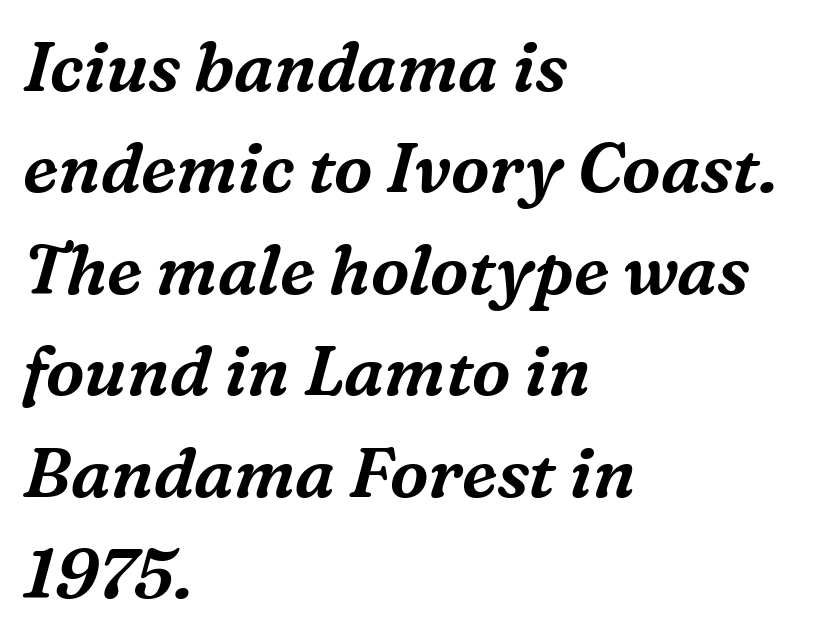
This is oblique type, the kind used for emphasis or titles. The glyphs are unaccompanied by any horizontal stroke below them. This sample has the flowing, uneven cadence of proportional lettering. The line texture is even and compact thanks to regular tracking. Layout note: lines flush left.
